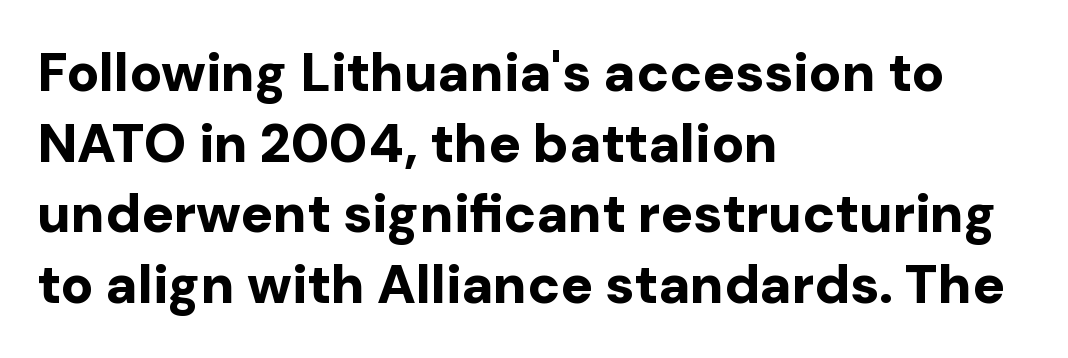
{"serif": "no", "italic": "no", "bold": "yes", "weight": "bold", "width": "normal", "stroke_contrast": "low", "x_height": "medium", "monospaced": "no", "underline": "no", "align": "left", "line_spacing": "normal", "line_spacing_ratio": 1.31, "letter_spacing": "normal", "letter_spacing_em": 0.0, "glyph_px": 54}
